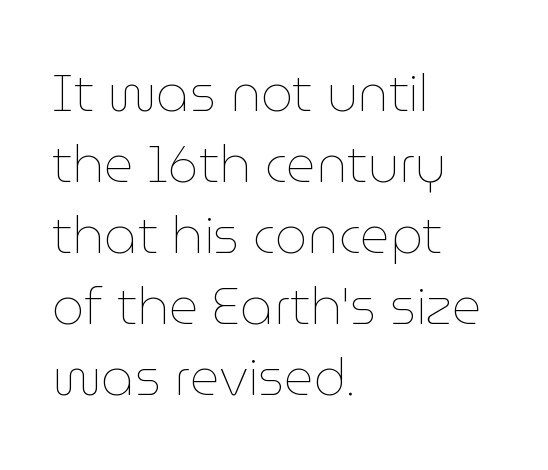
Descenders hang freely into open space. What's the leading like? Ordinary, nothing unusual. Compared with a typical body face, this is equally light or lighter still. Line starts are locked; line ends wander. Notice how the stems are strictly vertical — no italics here.
